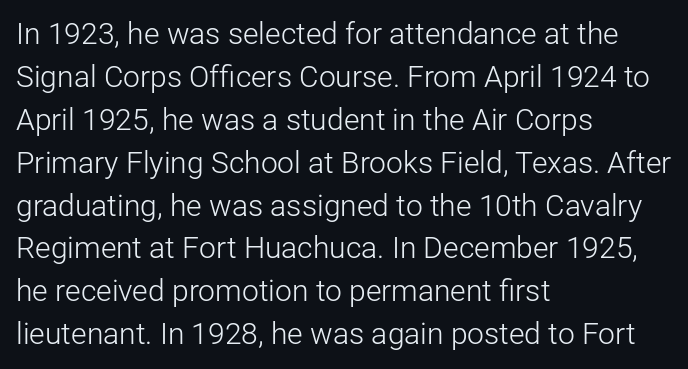
The image shows 30 px light sans-serif type, upright; set left-aligned, normal line spacing (1.43x), normal letter spacing, not underlined; low stroke contrast and a medium x-height.
